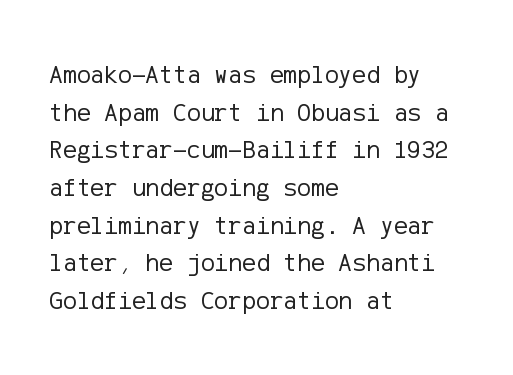
{"italic": "no", "bold": "no", "underline": "no", "align": "left", "line_spacing": "normal", "line_spacing_ratio": 1.45, "letter_spacing": "normal", "letter_spacing_em": 0.0, "glyph_px": 26}
